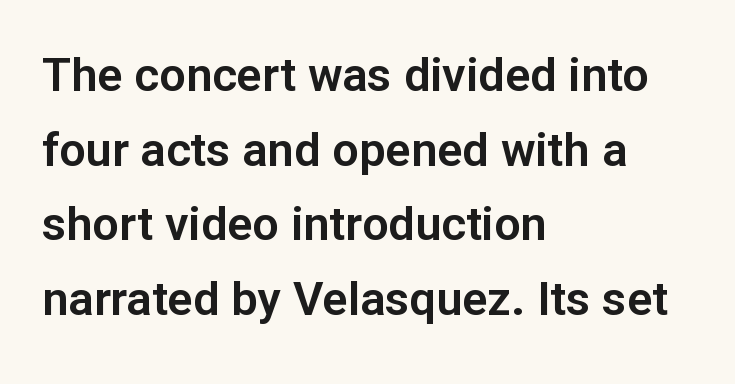
The image shows 47 px sans-serif type, upright; set left-aligned, normal line spacing (1.59x), normal letter spacing, not underlined; low stroke contrast and a medium x-height.
